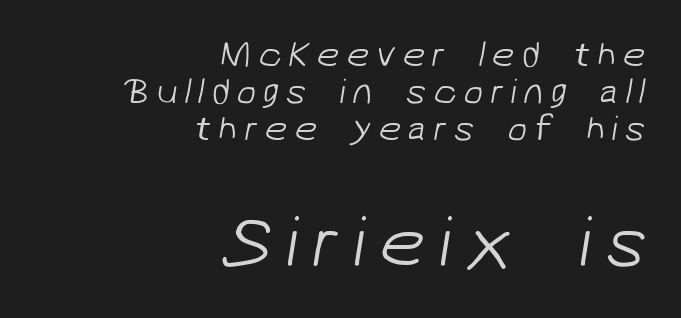
The image shows 73 px light sans-serif type; set right-aligned, tight line spacing (1.03x), not underlined; the second (bottom) block is 2.03x larger; low stroke contrast and a medium x-height.
